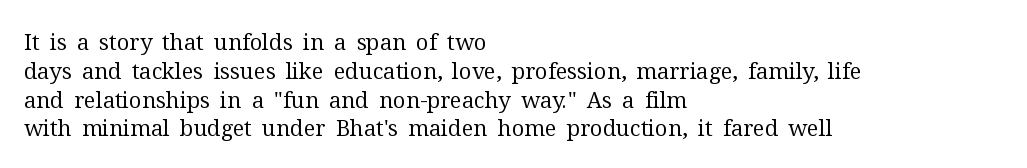
{"italic": "no", "bold": "no", "underline": "no", "align": "left", "line_spacing": "normal", "line_spacing_ratio": 1.31, "letter_spacing": "normal", "letter_spacing_em": 0.0, "glyph_px": 22}
